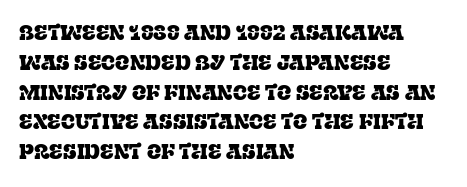
The image shows 21 px text type, upright; set left-aligned, normal line spacing (1.42x), normal letter spacing, not underlined.
